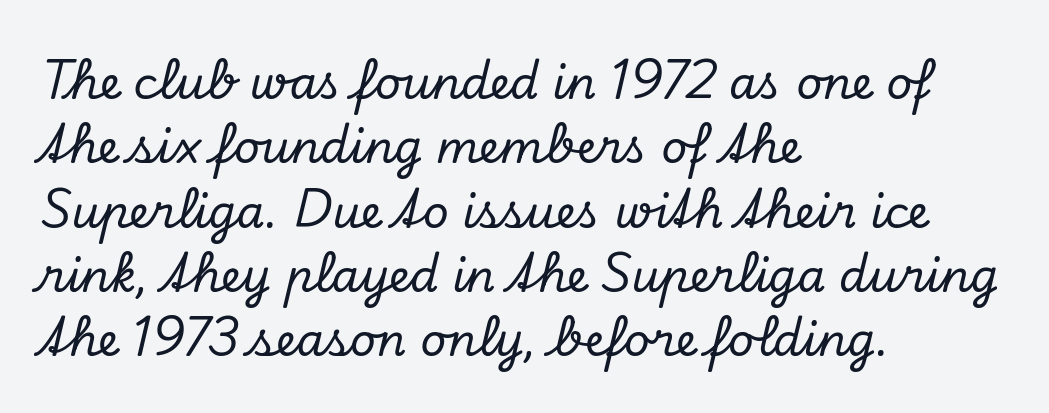
Q: Is the text italic (slanted)? A: Yes, it leans right by about 13 degrees.
Q: Is the typeface a serif or a sans-serif typeface? A: Serif.
Q: Is the text underlined? A: No.
Q: How is the paragraph aligned? A: Left-aligned.
Q: Is the spacing between letters normal or unusually wide? A: Normal.
Q: Is the spacing between lines tight, normal or loose? A: Normal.
Q: Width (condensed, normal, or wide)? A: Normal.
Q: Stroke contrast? A: Low.
Q: x-height? A: Small.
Q: Monospaced? A: No.
